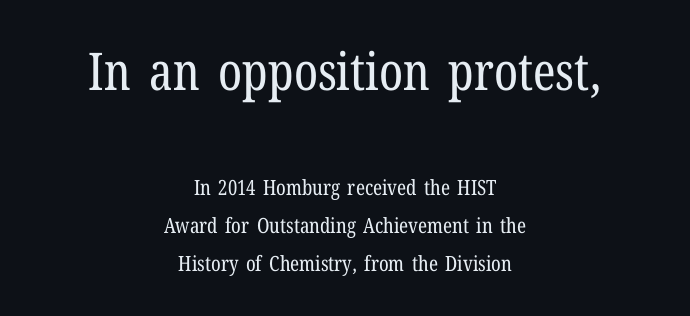
Q: Is the text bold? A: No.
Q: Is the text italic (slanted)? A: No, it is upright.
Q: Is the typeface a serif or a sans-serif typeface? A: Serif.
Q: Is the text underlined? A: No.
Q: How is the paragraph aligned? A: Centered.
Q: Is the spacing between letters normal or unusually wide? A: Normal.
Q: Which block of text is set in a larger size, the first (top) or the second (bottom)? A: The first (top) one.
Q: Width (condensed, normal, or wide)? A: Condensed.
Q: Stroke contrast? A: Low.
Q: x-height? A: Medium.
Q: Monospaced? A: No.
